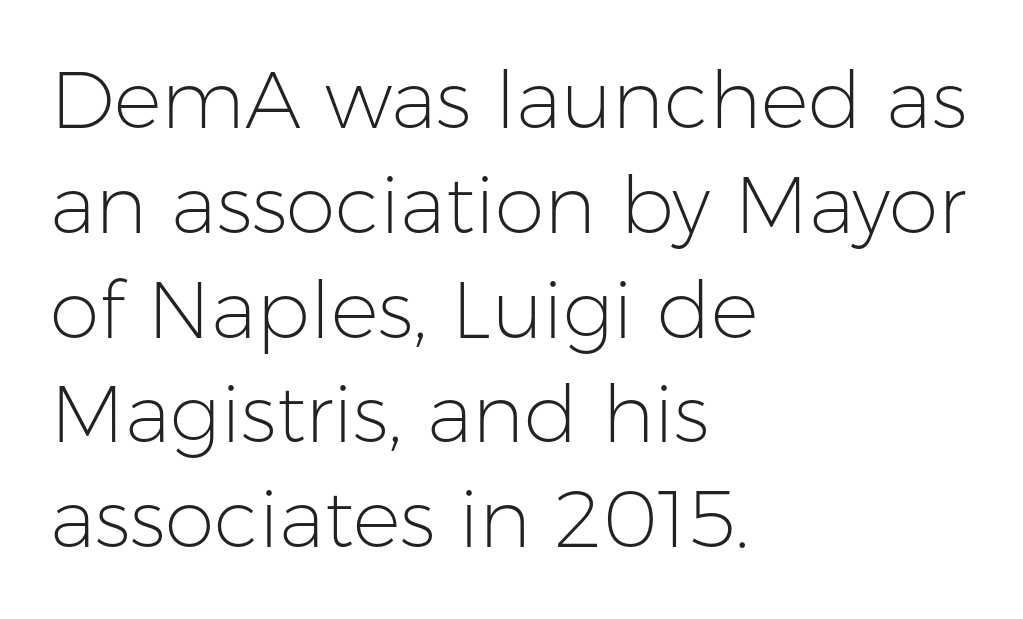
{"serif": "no", "italic": "no", "bold": "no", "weight": "light", "width": "normal", "stroke_contrast": "low", "x_height": "medium", "monospaced": "no", "underline": "no", "align": "left", "line_spacing": "normal", "line_spacing_ratio": 1.31, "letter_spacing": "normal", "letter_spacing_em": 0.0, "glyph_px": 80}
